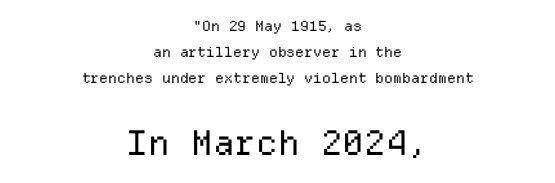
Q: Is the text bold? A: No.
Q: Is the text italic (slanted)? A: No, it is upright.
Q: Is the typeface a serif or a sans-serif typeface? A: Sans-serif.
Q: Is the text underlined? A: No.
Q: How is the paragraph aligned? A: Centered.
Q: Is the spacing between letters normal or unusually wide? A: Normal.
Q: Which block of text is set in a larger size, the first (top) or the second (bottom)? A: The second (bottom) one.
Q: Width (condensed, normal, or wide)? A: Normal.
Q: Stroke contrast? A: Low.
Q: x-height? A: Medium.
Q: Monospaced? A: Yes.
